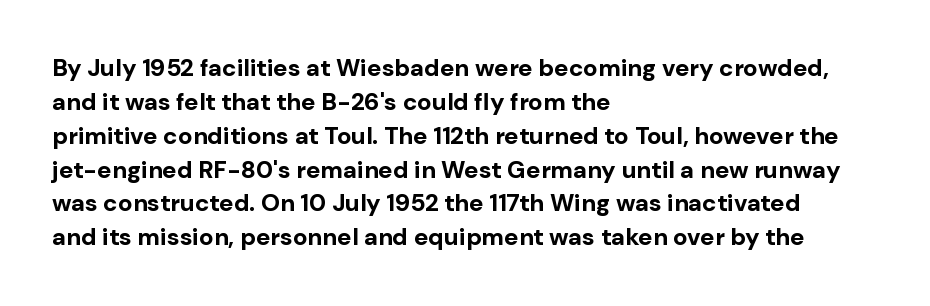
Check under the words: just untouched page. The lettering stays uniformly vertical, giving the passage a roman look. Does the weight exceed regular? Yes, all the way to bold. Leading: standard.
